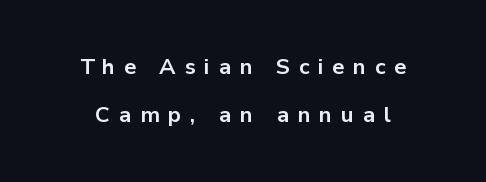
The lines are spread far apart with generous leading. Every stem runs plumb, perpendicular to the baseline. The space beneath each line is pristine and unruled. As a designer I'd log this as weight 700, bold. Is the letter spacing exaggerated? Yes — the characters are pushed far apart.
